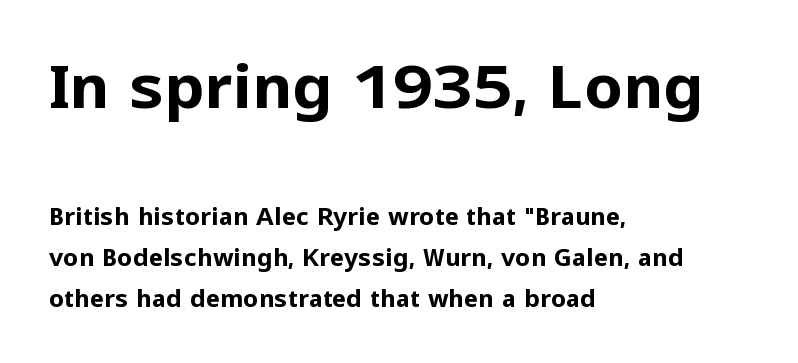
The image shows 61 px bold sans-serif type, upright; set left-aligned, normal line spacing (1.7x), normal letter spacing, not underlined; the first (top) block is 2.54x larger; low stroke contrast and a medium x-height.
